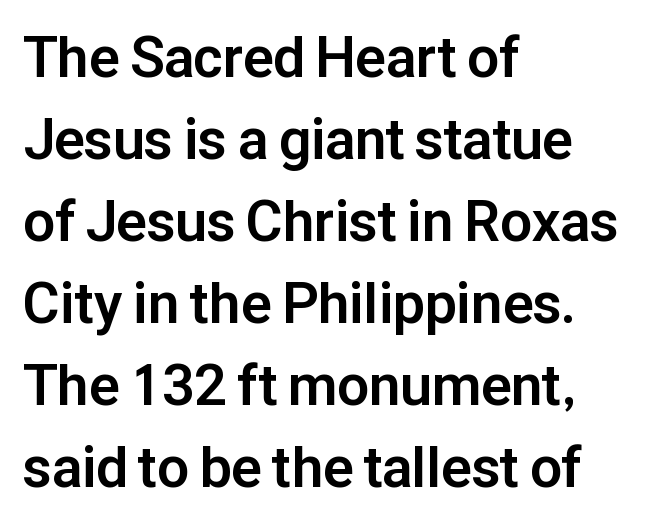
The image shows 57 px bold sans-serif type, upright; set left-aligned, normal line spacing (1.44x), normal letter spacing, not underlined; low stroke contrast and a medium x-height.
